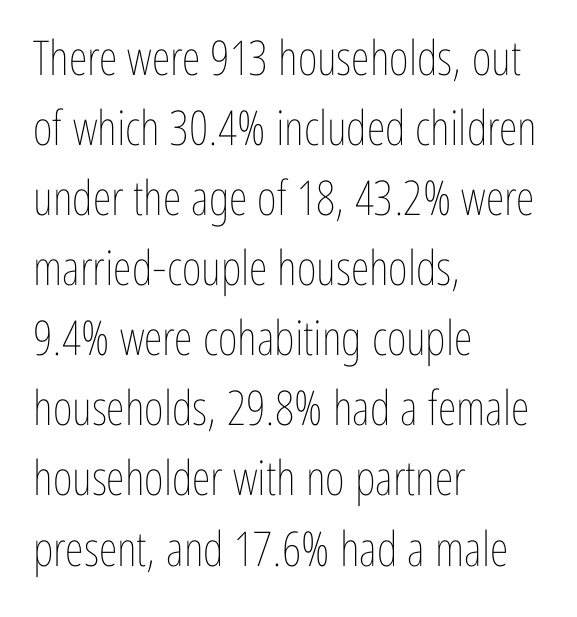
Q: Is the text bold? A: No.
Q: Is the text italic (slanted)? A: No, it is upright.
Q: Is the text underlined? A: No.
Q: How is the paragraph aligned? A: Left-aligned.
Q: Is the spacing between letters normal or unusually wide? A: Normal.
Q: Is the spacing between lines tight, normal or loose? A: Normal.
Q: Width (condensed, normal, or wide)? A: Condensed.
Q: Stroke contrast? A: Low.
Q: x-height? A: Medium.
Q: Monospaced? A: No.
